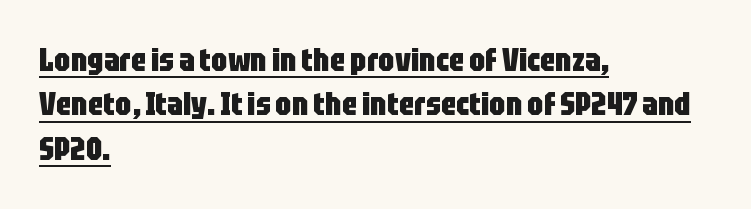
{"serif": "no", "italic": "no", "bold": "yes", "weight": "heavy", "width": "condensed", "stroke_contrast": "low", "x_height": "large", "monospaced": "no", "underline": "yes", "align": "left", "line_spacing": "normal", "line_spacing_ratio": 1.39, "letter_spacing": "normal", "letter_spacing_em": 0.0, "glyph_px": 32}
